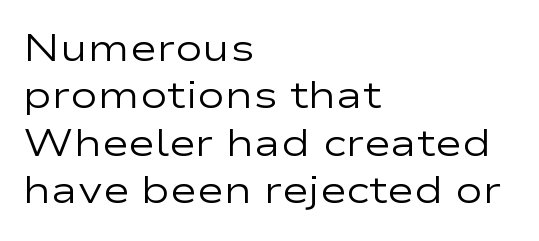
Q: Is the text bold? A: No.
Q: Is the text italic (slanted)? A: No, it is upright.
Q: Is the typeface a serif or a sans-serif typeface? A: Sans-serif.
Q: Is the text underlined? A: No.
Q: How is the paragraph aligned? A: Left-aligned.
Q: Is the spacing between letters normal or unusually wide? A: Normal.
Q: Is the spacing between lines tight, normal or loose? A: Normal.
Q: Width (condensed, normal, or wide)? A: Wide.
Q: Stroke contrast? A: Low.
Q: x-height? A: Medium.
Q: Monospaced? A: No.
